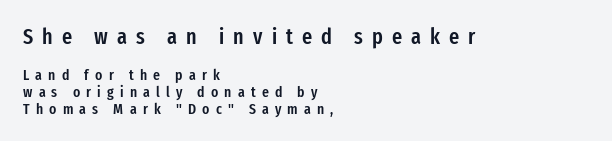
The image shows 22 px text type, upright; set left-aligned, tight line spacing (1.12x), unusually wide letter spacing (+0.41 em), not underlined; the first (top) block is 1.47x larger.
